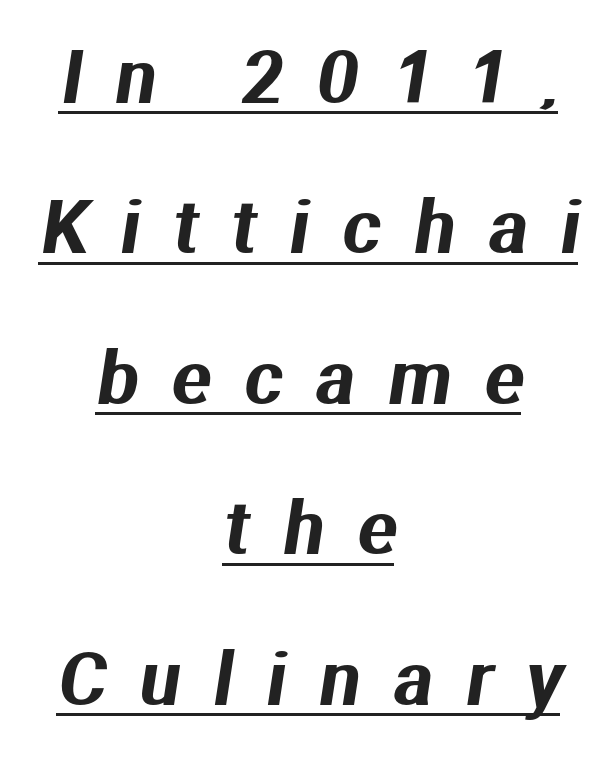
{"serif": "no", "width": "normal", "stroke_contrast": "medium", "x_height": "medium", "monospaced": "no", "underline": "yes", "align": "center", "line_spacing": "loose", "line_spacing_ratio": 2.09, "letter_spacing": "wide", "letter_spacing_em": 0.47, "glyph_px": 72}
